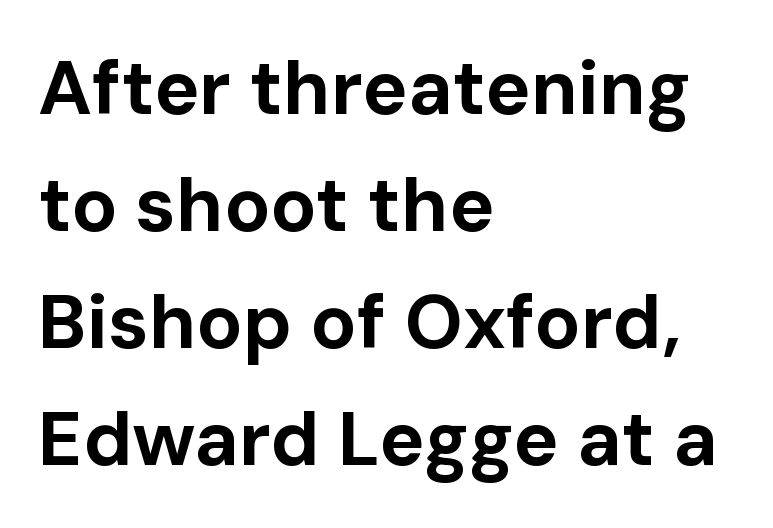
Q: Is the text bold? A: Yes.
Q: Is the text italic (slanted)? A: No, it is upright.
Q: Is the typeface a serif or a sans-serif typeface? A: Sans-serif.
Q: Is the text underlined? A: No.
Q: How is the paragraph aligned? A: Left-aligned.
Q: Is the spacing between letters normal or unusually wide? A: Normal.
Q: Is the spacing between lines tight, normal or loose? A: Normal.
Q: Width (condensed, normal, or wide)? A: Normal.
Q: Stroke contrast? A: Low.
Q: x-height? A: Medium.
Q: Monospaced? A: No.
